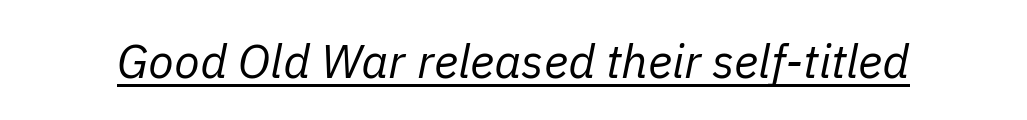
Q: Is the text bold? A: No.
Q: Is the text italic (slanted)? A: Yes, it leans right by about 11 degrees.
Q: Is the text underlined? A: Yes.
Q: Is the spacing between letters normal or unusually wide? A: Normal.
Q: Width (condensed, normal, or wide)? A: Normal.
Q: Stroke contrast? A: Low.
Q: x-height? A: Medium.
Q: Monospaced? A: No.
